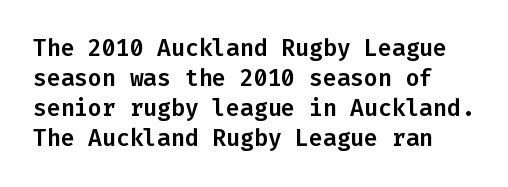
Q: Is the text italic (slanted)? A: No, it is upright.
Q: Is the text underlined? A: No.
Q: Is the spacing between letters normal or unusually wide? A: Normal.
Q: Is the spacing between lines tight, normal or loose? A: Normal.
